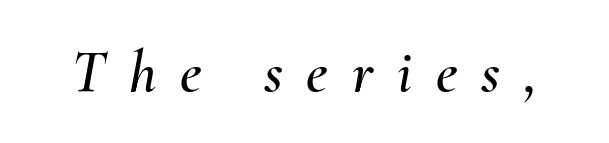
The image shows 61 px text type, italic (leaning right); set unusually wide letter spacing (+0.39 em), not underlined; medium stroke contrast and a small x-height.
